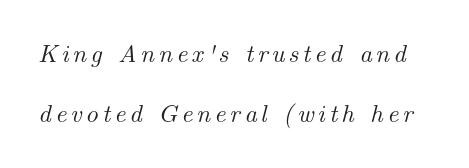
The image shows 25 px text type, italic (leaning right); set loose line spacing (2.41x), not underlined.
